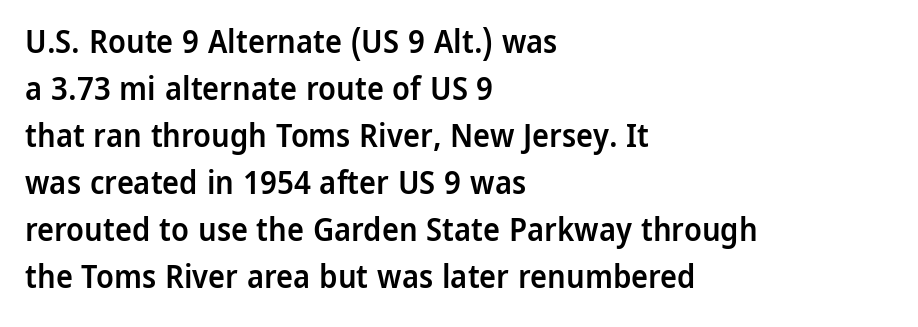
{"serif": "no", "italic": "no", "bold": "semi", "weight": "semibold", "width": "normal", "stroke_contrast": "low", "x_height": "medium", "monospaced": "no", "underline": "no", "align": "left", "line_spacing": "normal", "line_spacing_ratio": 1.47, "letter_spacing": "normal", "letter_spacing_em": 0.0, "glyph_px": 32}
